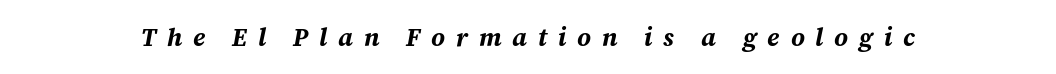
The image shows 25 px bold type, italic (leaning right); set unusually wide letter spacing (+0.43 em), not underlined.
